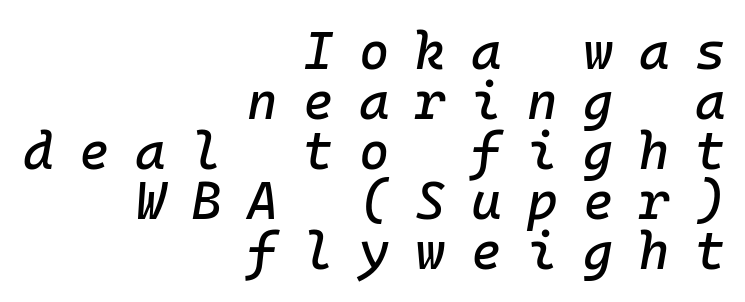
{"italic": "yes", "lean": "right", "slant_degrees": 10, "width": "normal", "stroke_contrast": "low", "x_height": "medium", "monospaced": "yes", "underline": "no", "align": "right", "line_spacing": "tight", "line_spacing_ratio": 0.96, "letter_spacing": "wide", "letter_spacing_em": 0.49, "glyph_px": 52}
